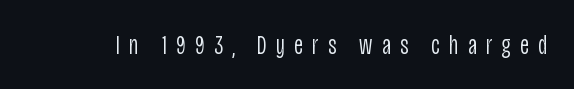
The image shows 28 px light, condensed sans-serif type, upright; set unusually wide letter spacing (+0.33 em), not underlined; low stroke contrast and a large x-height.
